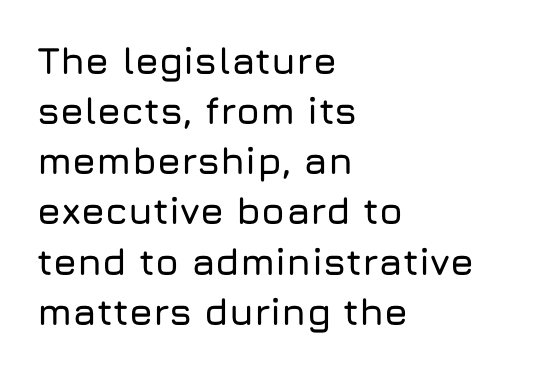
The image shows 38 px sans-serif type, upright; set left-aligned, normal line spacing (1.32x), normal letter spacing, not underlined; low stroke contrast and a medium x-height.
